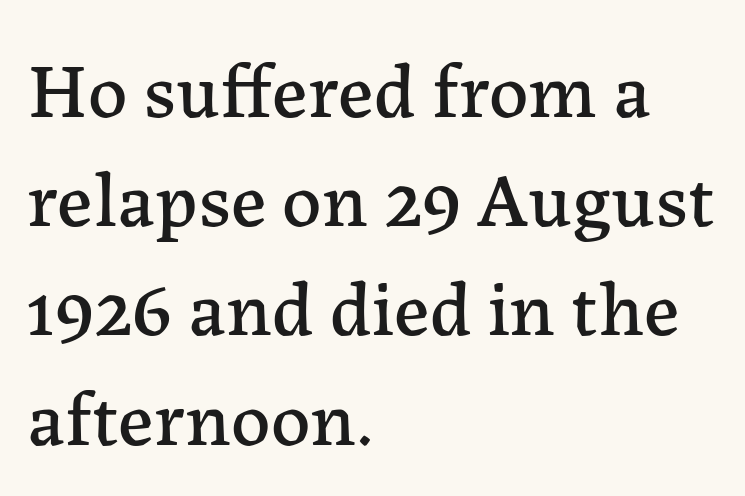
Q: Is the text italic (slanted)? A: No, it is upright.
Q: Is the typeface a serif or a sans-serif typeface? A: Serif.
Q: Is the text underlined? A: No.
Q: How is the paragraph aligned? A: Left-aligned.
Q: Is the spacing between letters normal or unusually wide? A: Normal.
Q: Is the spacing between lines tight, normal or loose? A: Normal.
Q: Width (condensed, normal, or wide)? A: Normal.
Q: Stroke contrast? A: Low.
Q: x-height? A: Medium.
Q: Monospaced? A: No.
